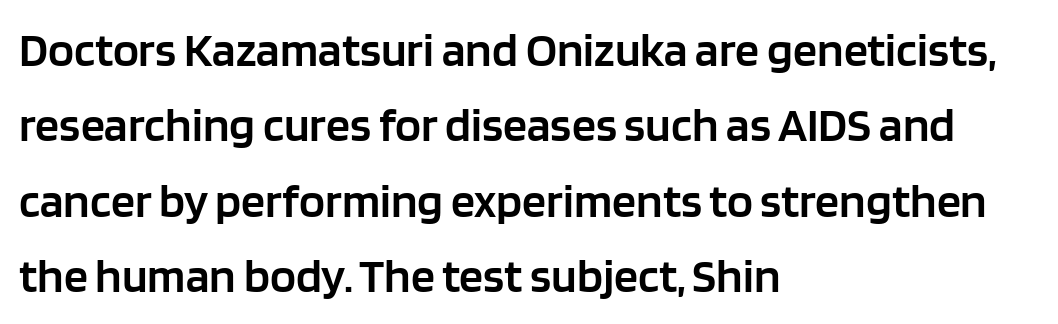
{"serif": "no", "italic": "no", "bold": "semi", "weight": "semibold", "width": "normal", "stroke_contrast": "low", "x_height": "large", "monospaced": "no", "underline": "no", "align": "left", "line_spacing": "normal", "line_spacing_ratio": 1.57, "letter_spacing": "normal", "letter_spacing_em": 0.0, "glyph_px": 48}
